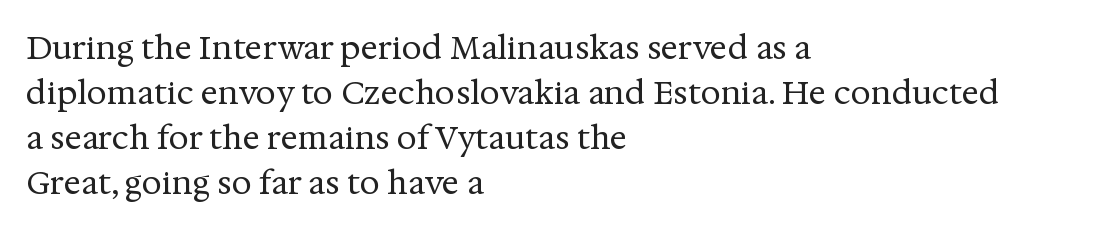
The image shows 32 px regular-weight serif type, upright; set left-aligned, normal line spacing (1.41x), normal letter spacing, not underlined; medium stroke contrast and a medium x-height.
